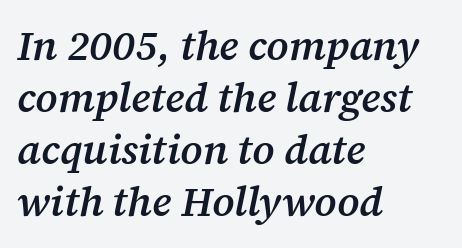
Q: Is the text bold? A: Semi-bold.
Q: Is the text italic (slanted)? A: Yes, it leans right by about 12 degrees.
Q: Is the typeface a serif or a sans-serif typeface? A: Serif.
Q: Is the text underlined? A: No.
Q: How is the paragraph aligned? A: Left-aligned.
Q: Is the spacing between letters normal or unusually wide? A: Normal.
Q: Is the spacing between lines tight, normal or loose? A: Normal.
Q: Width (condensed, normal, or wide)? A: Normal.
Q: Stroke contrast? A: Medium.
Q: x-height? A: Medium.
Q: Monospaced? A: No.
